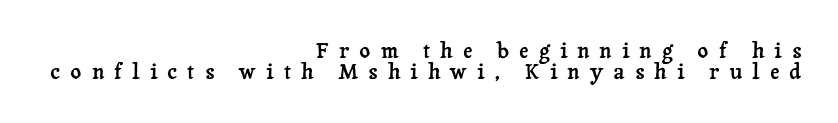
{"italic": "no", "underline": "no", "align": "right", "line_spacing": "tight", "line_spacing_ratio": 0.98, "letter_spacing": "wide", "letter_spacing_em": 0.48, "glyph_px": 21}
